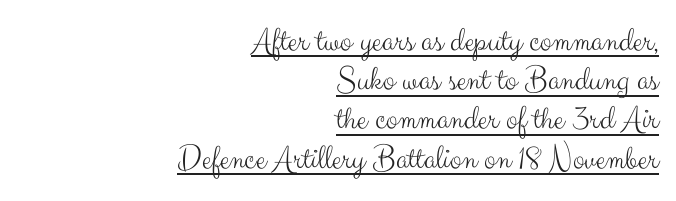
The image shows 35 px light sans-serif type; set right-aligned, tight line spacing (1.12x), normal letter spacing, underlined; medium stroke contrast and a small x-height.
